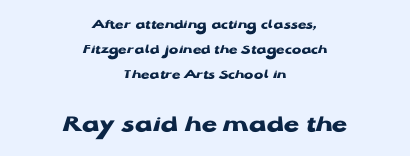
Q: Is the text bold? A: Yes.
Q: Is the text italic (slanted)? A: No, it is upright.
Q: Is the text underlined? A: No.
Q: How is the paragraph aligned? A: Centered.
Q: Is the spacing between letters normal or unusually wide? A: Normal.
Q: Which block of text is set in a larger size, the first (top) or the second (bottom)? A: The second (bottom) one.
